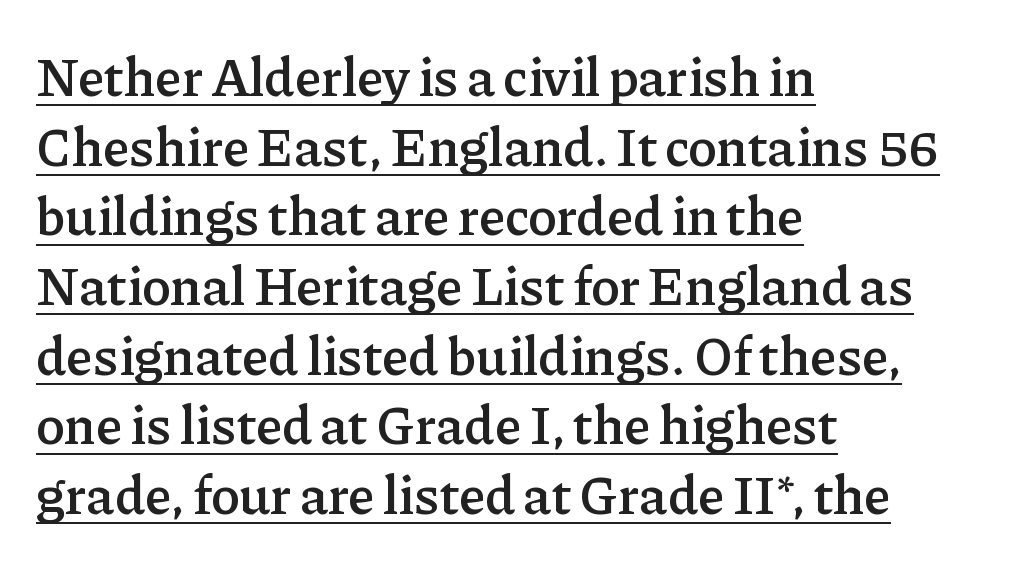
The image shows 54 px semibold serif type, upright; set left-aligned, normal line spacing (1.29x), normal letter spacing, underlined; low stroke contrast and a medium x-height.
